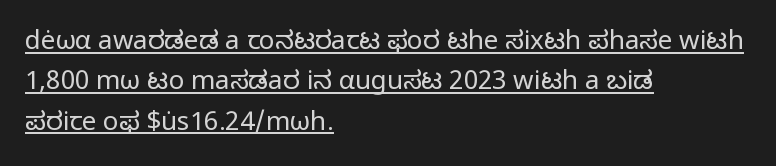
The image shows 26 px text type, upright; set left-aligned, normal line spacing (1.55x), normal letter spacing, underlined.
